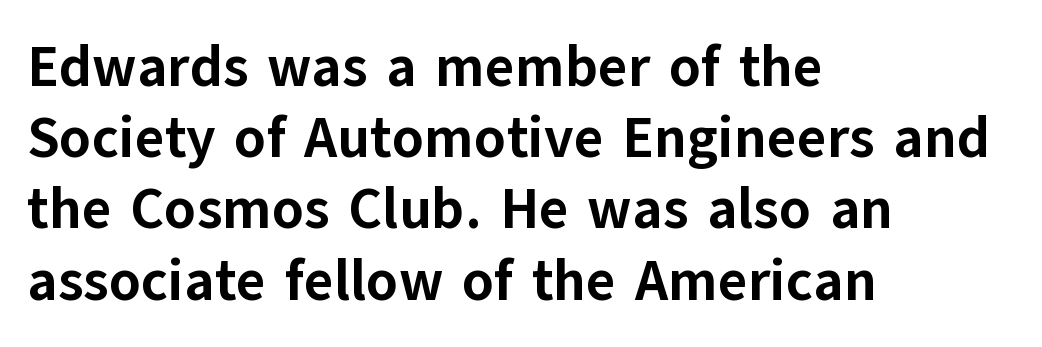
The setting favours the left margin, as ordinary paragraphs usually do. The type family on display is of the sans-serif kind. Whoever set this chose a conventional vertical rhythm. Honestly, the letter spacing is just normal — you wouldn't notice it. Any mark beneath the type? The region is blank. Nope, not italic — everything's standing straight.
